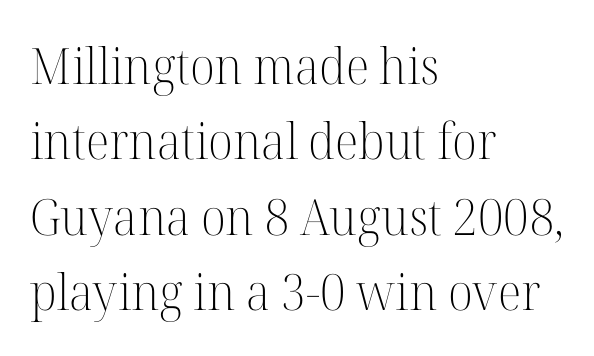
{"serif": "yes", "italic": "no", "bold": "no", "weight": "light", "width": "normal", "stroke_contrast": "high", "x_height": "medium", "monospaced": "no", "underline": "no", "align": "left", "line_spacing": "normal", "line_spacing_ratio": 1.51, "letter_spacing": "normal", "letter_spacing_em": 0.0, "glyph_px": 50}
